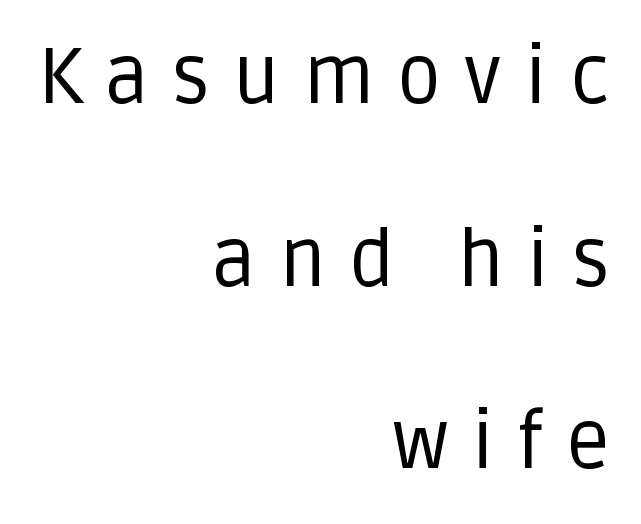
Q: Is the text bold? A: No.
Q: Is the text italic (slanted)? A: No, it is upright.
Q: Is the typeface a serif or a sans-serif typeface? A: Sans-serif.
Q: Is the text underlined? A: No.
Q: How is the paragraph aligned? A: Right-aligned.
Q: Is the spacing between letters normal or unusually wide? A: Unusually wide.
Q: Is the spacing between lines tight, normal or loose? A: Loose.
Q: Width (condensed, normal, or wide)? A: Normal.
Q: Stroke contrast? A: Low.
Q: x-height? A: Large.
Q: Monospaced? A: No.
